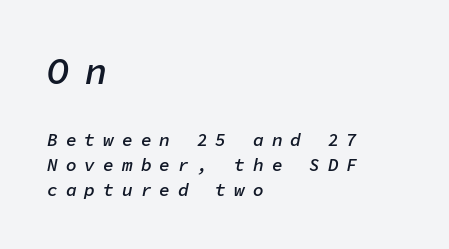
Inter-character spacing is expanded well beyond the font's built-in metrics. In this sample the first text group is rendered at the bigger scale. Successive baselines arrive at the customary interval. The sample has been set in demibold, a notch under bold.
